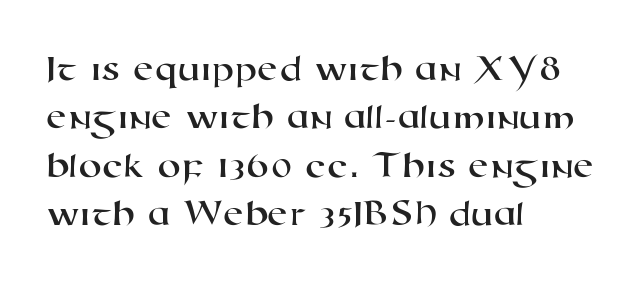
Q: Is the typeface a serif or a sans-serif typeface? A: Sans-serif.
Q: Is the text underlined? A: No.
Q: How is the paragraph aligned? A: Left-aligned.
Q: Is the spacing between letters normal or unusually wide? A: Normal.
Q: Is the spacing between lines tight, normal or loose? A: Normal.
Q: Width (condensed, normal, or wide)? A: Wide.
Q: Stroke contrast? A: High.
Q: x-height? A: Medium.
Q: Monospaced? A: No.
